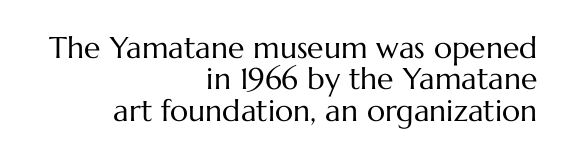
Descenders hang freely into open space. Style check: upright. Baseline-to-baseline distance is barely more than the letter height. Proportional: the letters do not fall into vertical columns. Think standard paragraph weight, or any step lighter than that.
